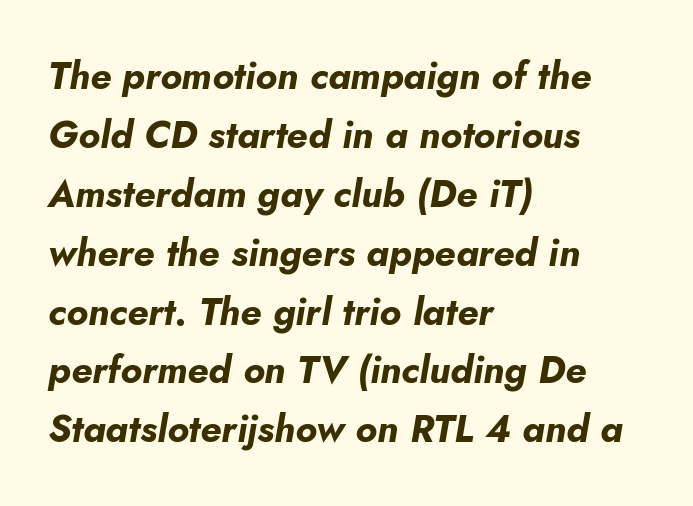
The rendering uses natural spacing where letterforms have individual widths. Line spacing here is normal. Only glyphs here, with clear space below each row. These lines carry a lot of weight — the face is fully bold. This rendering leaves character spacing at its baseline value.
